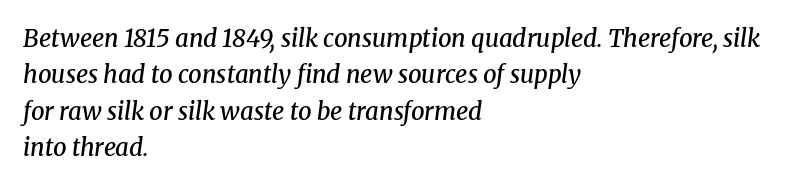
The image shows 24 px text type, italic (leaning right); set left-aligned, normal line spacing (1.52x), normal letter spacing, not underlined.
